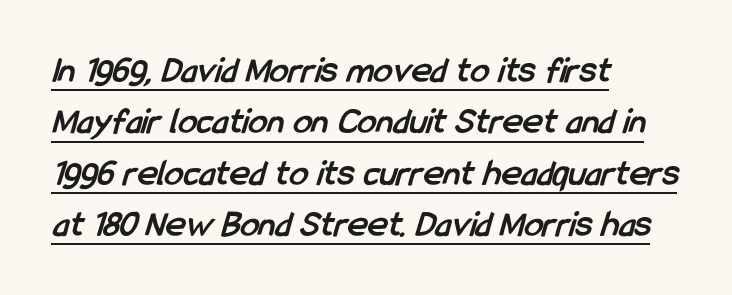
{"serif": "no", "bold": "yes", "weight": "semibold", "width": "condensed", "stroke_contrast": "low", "x_height": "medium", "monospaced": "no", "underline": "yes", "align": "left", "line_spacing": "normal", "line_spacing_ratio": 1.35, "letter_spacing": "normal", "letter_spacing_em": 0.0, "glyph_px": 38}
